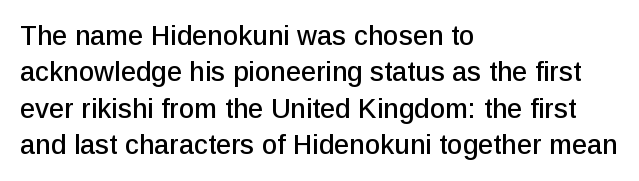
Tracking value appears to be zero — textbook default spacing. The type sits square on the baseline with zero lean. A clean baseline with only descenders dipping below it. Is the block centered? No — it sits flush against the left margin. Notice how descenders clear the ascenders below comfortably — that's standard leading.
